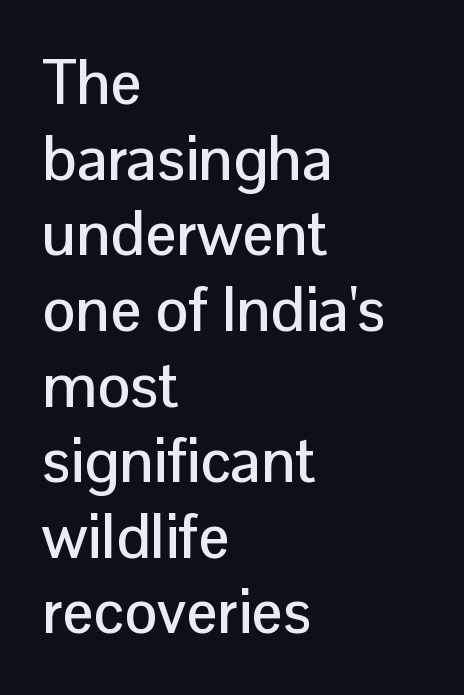
The image shows 62 px sans-serif type, upright; set left-aligned, line spacing 1.22x, normal letter spacing, not underlined; low stroke contrast and a medium x-height.
